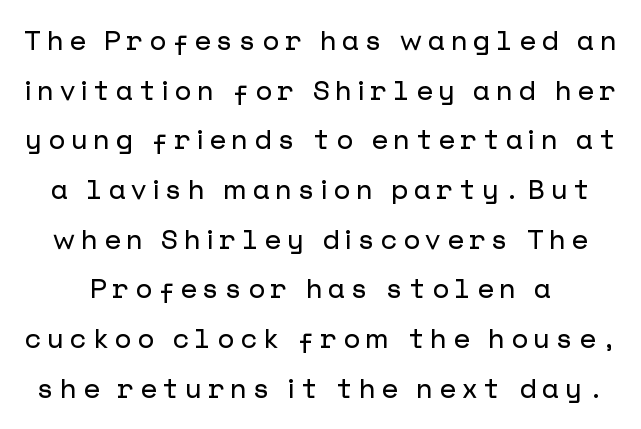
A bare baseline throughout the passage. Posture: upright roman. Students, note that the glyphs here are deliberately spaced far apart.
